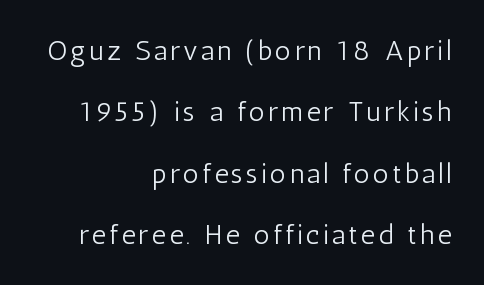
{"serif": "no", "italic": "no", "bold": "no", "weight": "light", "width": "condensed", "stroke_contrast": "low", "x_height": "medium", "monospaced": "no", "underline": "no", "align": "right", "line_spacing": "loose", "line_spacing_ratio": 2.19, "glyph_px": 28}
